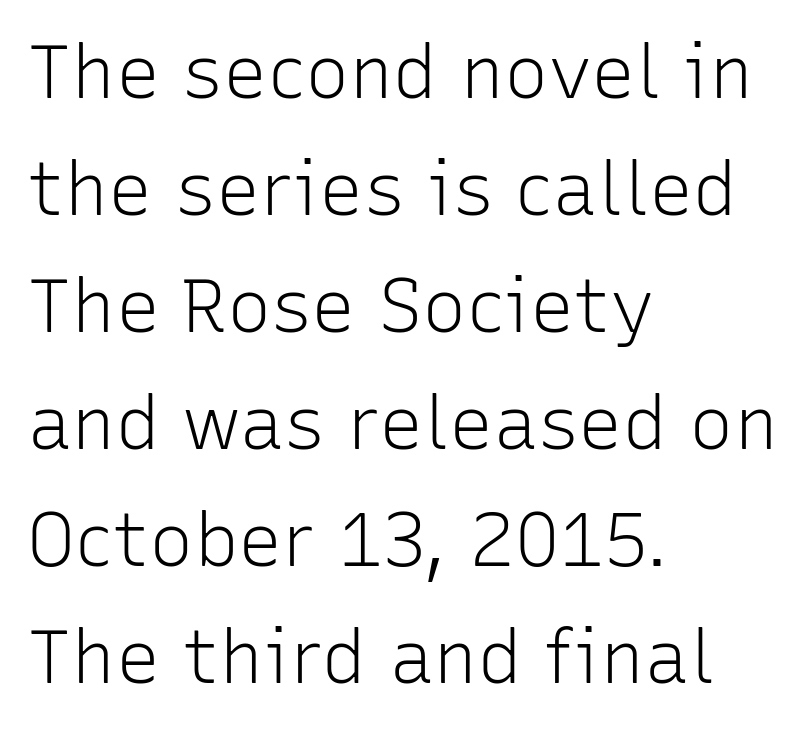
Q: Is the text bold? A: No.
Q: Is the text italic (slanted)? A: No, it is upright.
Q: Is the typeface a serif or a sans-serif typeface? A: Sans-serif.
Q: Is the text underlined? A: No.
Q: How is the paragraph aligned? A: Left-aligned.
Q: Is the spacing between letters normal or unusually wide? A: Normal.
Q: Is the spacing between lines tight, normal or loose? A: Normal.
Q: Width (condensed, normal, or wide)? A: Normal.
Q: Stroke contrast? A: Low.
Q: x-height? A: Medium.
Q: Monospaced? A: No.
